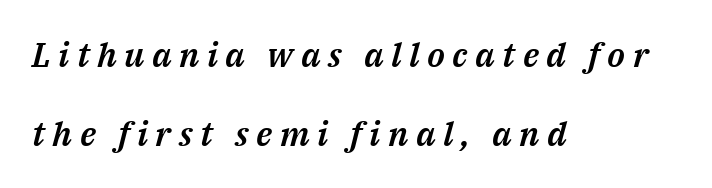
The image shows 34 px text type, italic (leaning right); set left-aligned, loose line spacing (2.31x), unusually wide letter spacing (+0.22 em), not underlined; medium stroke contrast and a medium x-height.
